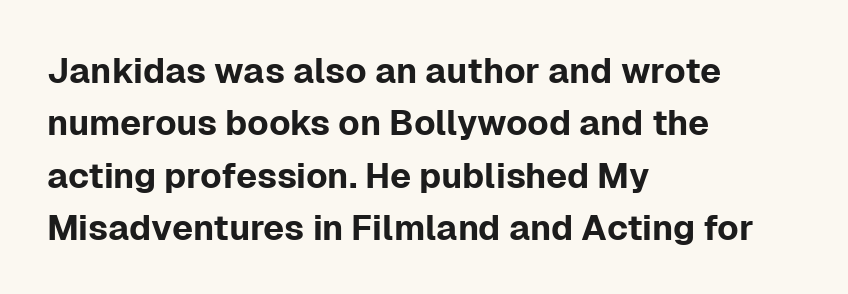
Nothing sits at the stroke ends, so this counts as sans-serif. This rendering features lettering with no underline. Nope, not italic — everything's standing straight. Compared with typical body copy, the letter spacing here is the same. A typesetter would call this leading conventional body-copy spacing. You could not count columns in this text — the font is proportionally spaced.
